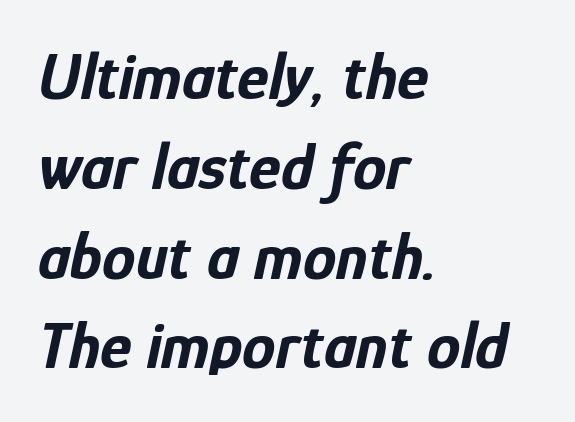
The image shows 67 px bold, condensed type, italic (leaning right); set left-aligned, normal line spacing (1.34x), normal letter spacing, not underlined; low stroke contrast and a medium x-height.
